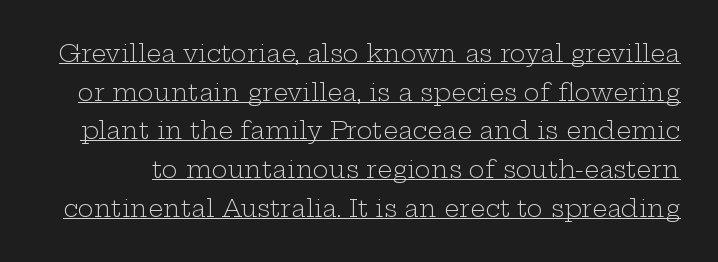
This sample keeps an unexceptional amount of space between lines. This is not heavy type; no bold has been used. Somebody hit Ctrl+U on this one — the words are underlined. Posture: upright roman.
